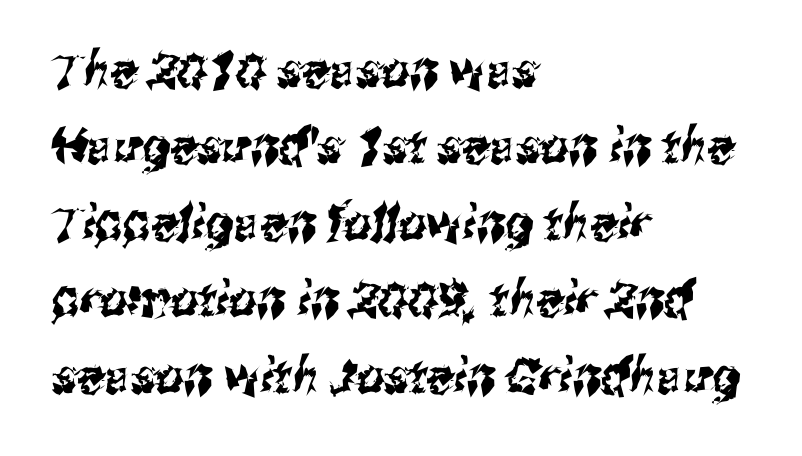
The image shows 49 px condensed sans-serif type; set left-aligned, normal line spacing (1.56x), normal letter spacing, not underlined; medium stroke contrast and a medium x-height.
